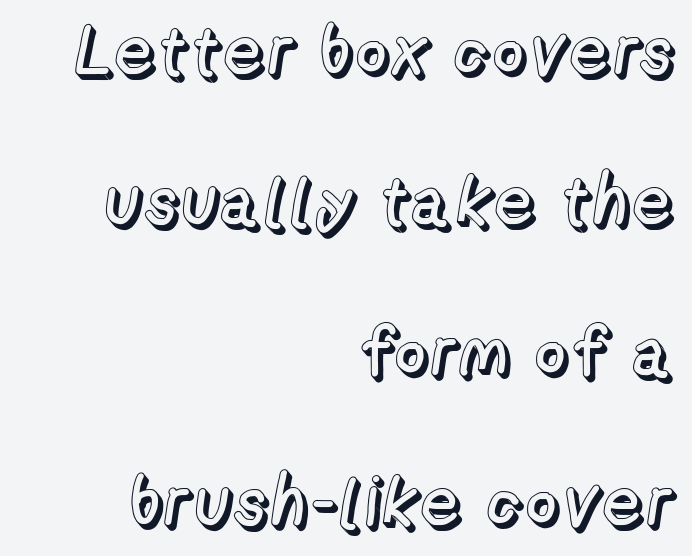
Q: Is the text italic (slanted)? A: Yes.
Q: Is the text underlined? A: No.
Q: How is the paragraph aligned? A: Right-aligned.
Q: Is the spacing between letters normal or unusually wide? A: Normal.
Q: Is the spacing between lines tight, normal or loose? A: Loose.
Q: Width (condensed, normal, or wide)? A: Normal.
Q: x-height? A: Medium.
Q: Monospaced? A: No.
